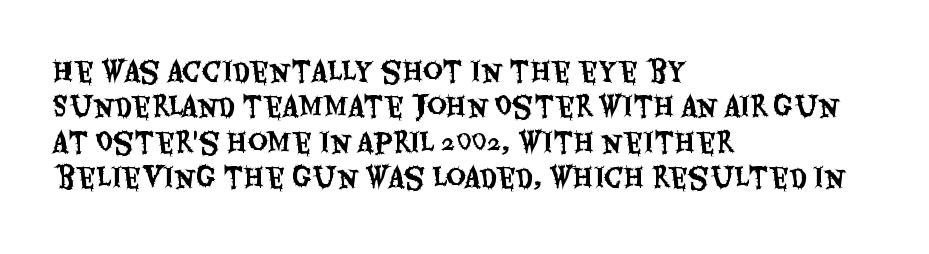
Q: Is the text italic (slanted)? A: No, it is upright.
Q: Is the text underlined? A: No.
Q: How is the paragraph aligned? A: Left-aligned.
Q: Is the spacing between letters normal or unusually wide? A: Normal.
Q: Is the spacing between lines tight, normal or loose? A: Normal.
